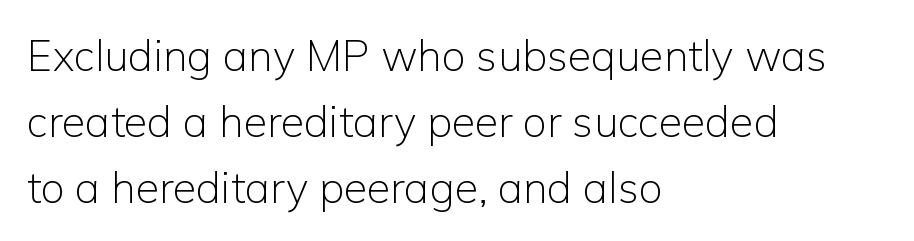
Is this a fixed-width face? No — the glyphs have proportional, varying widths. The leading is moderate, giving the passage an even texture. In terms of posture, this sample is upright. The specimen omits any rule beneath the text block's lines. A light-to-regular cut is what we see here.
